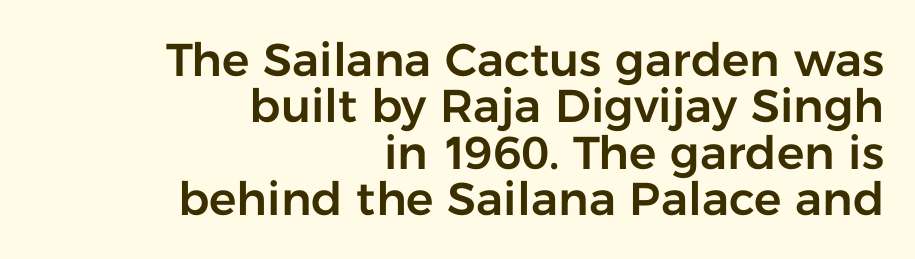
Horizontal bands of white between lines are thin slivers. The lettering stays uniformly vertical, giving the passage a roman look. Unlike a traditional serif, this face leaves its strokes unadorned. You could not count columns in this text — the font is proportionally spaced. Which margin do the lines hug? The right one — the left edge is uneven. The horizontal fit of the characters is conventional and even.
